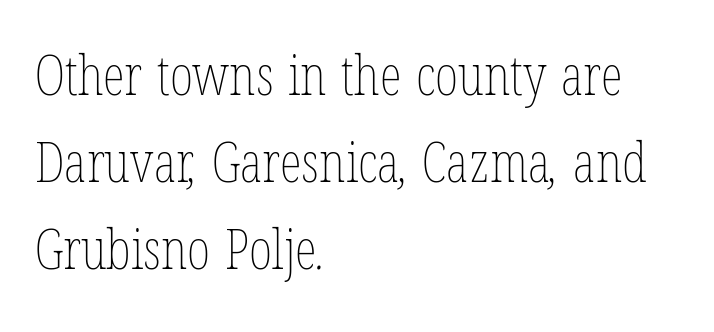
Q: Is the text bold? A: No.
Q: Is the text underlined? A: No.
Q: How is the paragraph aligned? A: Left-aligned.
Q: Is the spacing between letters normal or unusually wide? A: Normal.
Q: Is the spacing between lines tight, normal or loose? A: Normal.
Q: Width (condensed, normal, or wide)? A: Condensed.
Q: Stroke contrast? A: Low.
Q: x-height? A: Medium.
Q: Monospaced? A: No.
